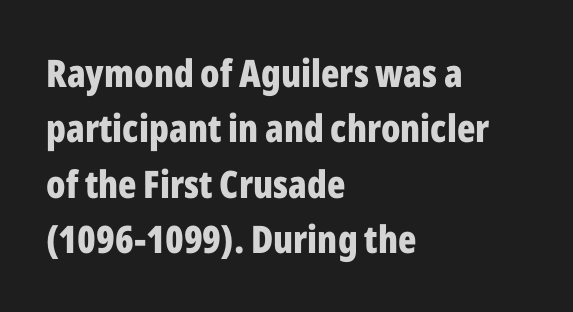
Q: Is the text bold? A: Yes.
Q: Is the text italic (slanted)? A: No, it is upright.
Q: Is the typeface a serif or a sans-serif typeface? A: Sans-serif.
Q: Is the text underlined? A: No.
Q: How is the paragraph aligned? A: Left-aligned.
Q: Is the spacing between letters normal or unusually wide? A: Normal.
Q: Is the spacing between lines tight, normal or loose? A: Normal.
Q: Width (condensed, normal, or wide)? A: Condensed.
Q: Stroke contrast? A: Low.
Q: x-height? A: Medium.
Q: Monospaced? A: No.
